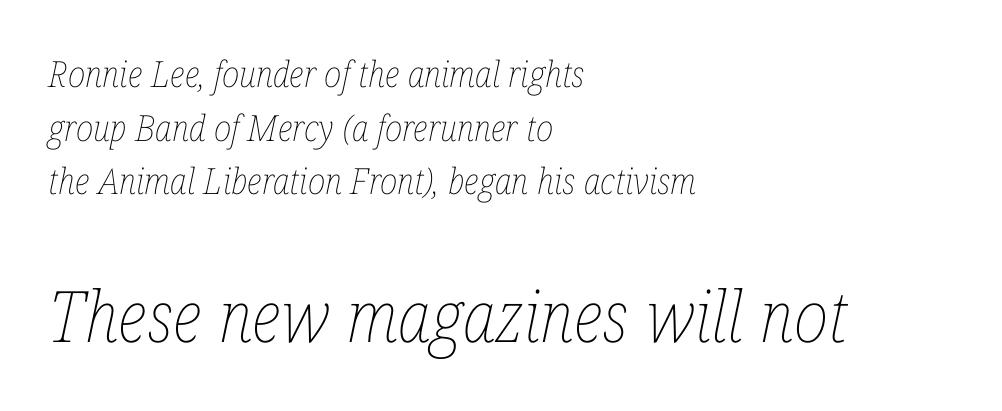
The image shows 71 px thin, condensed type, italic (leaning right); set left-aligned, normal line spacing (1.49x), normal letter spacing, not underlined; the second (bottom) block is 1.97x larger; low stroke contrast and a medium x-height.
